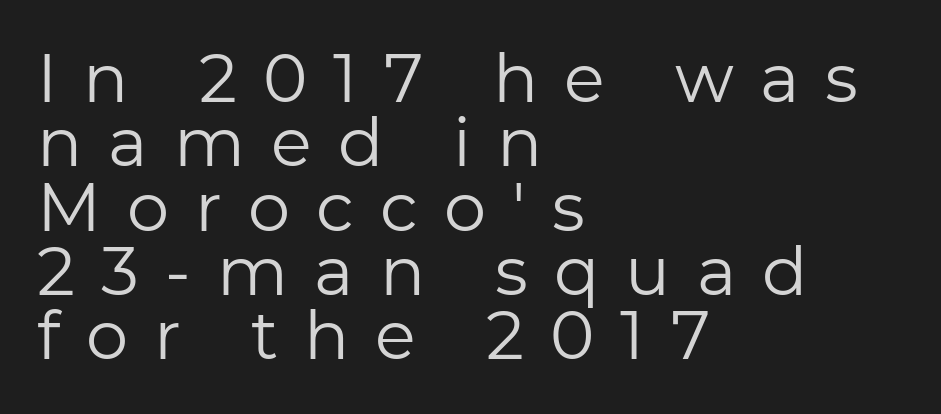
{"serif": "no", "italic": "no", "bold": "no", "weight": "regular", "width": "normal", "stroke_contrast": "low", "x_height": "medium", "monospaced": "no", "underline": "no", "align": "left", "line_spacing": "tight", "line_spacing_ratio": 0.96, "letter_spacing": "wide", "letter_spacing_em": 0.39, "glyph_px": 67}
